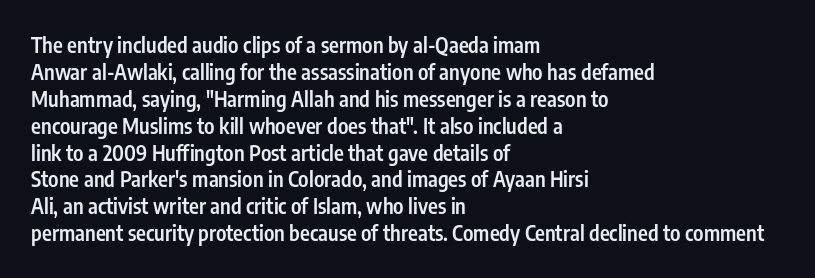
The image shows 21 px text type, upright; set left-aligned, normal line spacing (1.28x), normal letter spacing, not underlined.
